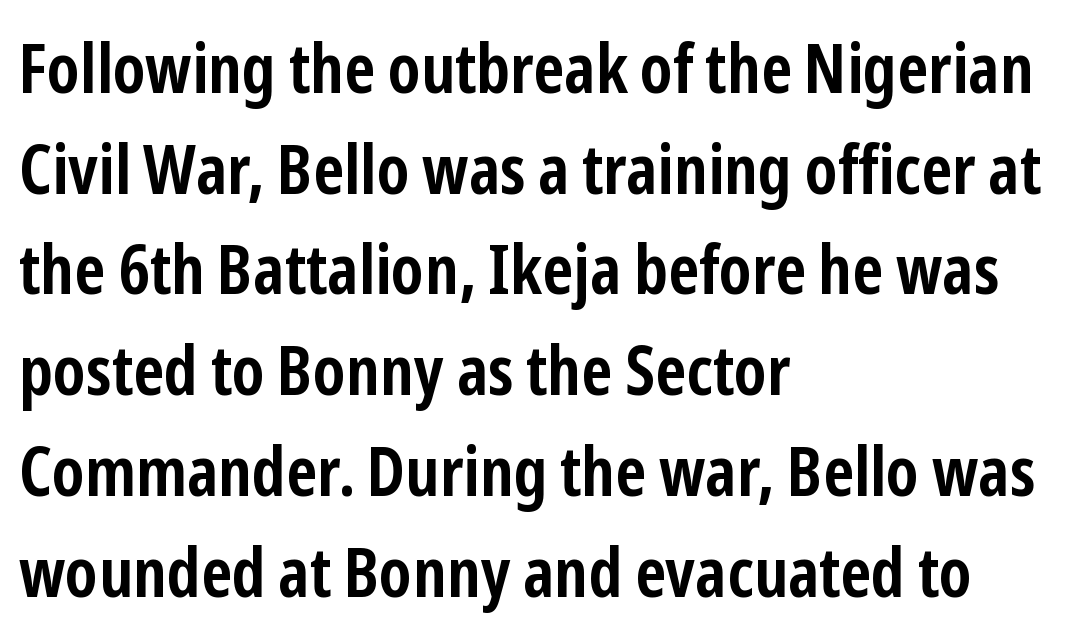
The image shows 69 px semibold, condensed sans-serif type, upright; set left-aligned, normal line spacing (1.46x), normal letter spacing, not underlined; low stroke contrast and a medium x-height.
